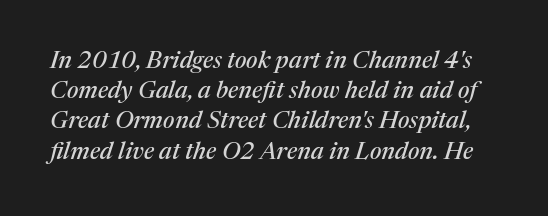
These lines sit exactly where default settings would place them. If you drew a line through each stem, it would be angled. Any mark beneath the type? The region is blank. Tracking value appears to be zero — textbook default spacing.
